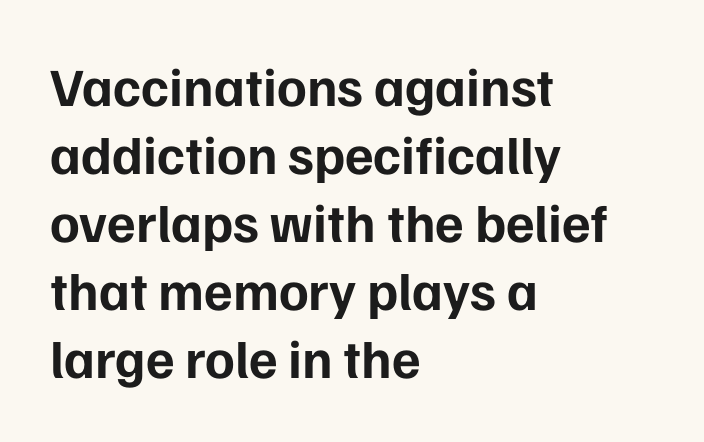
Q: Is the text bold? A: Yes.
Q: Is the text italic (slanted)? A: No, it is upright.
Q: Is the typeface a serif or a sans-serif typeface? A: Sans-serif.
Q: Is the text underlined? A: No.
Q: How is the paragraph aligned? A: Left-aligned.
Q: Is the spacing between letters normal or unusually wide? A: Normal.
Q: Is the spacing between lines tight, normal or loose? A: Normal.
Q: Width (condensed, normal, or wide)? A: Normal.
Q: Stroke contrast? A: Low.
Q: x-height? A: Medium.
Q: Monospaced? A: No.
